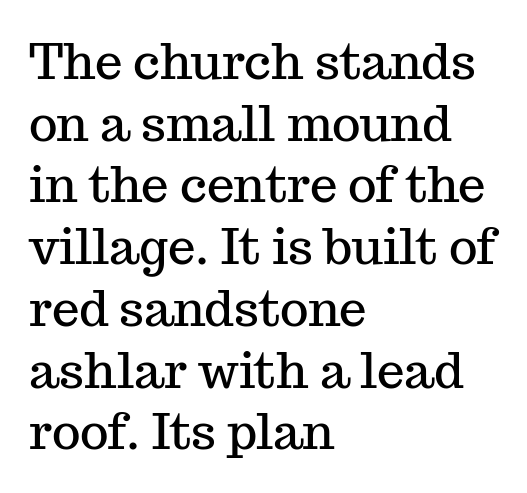
There is no visible air inserted between adjacent glyphs. Ordinary non-slanted type is in use. Old-style or modern, the face here clearly has serifs. A typesetter would call this proportional, since set widths differ per character. These lines are set flush left with a ragged right edge.
